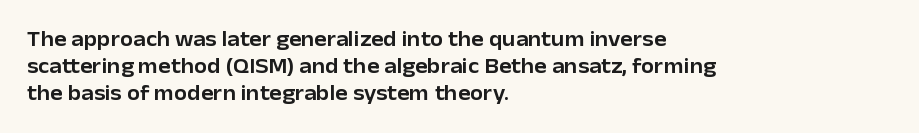
Q: Is the text italic (slanted)? A: No, it is upright.
Q: Is the text underlined? A: No.
Q: How is the paragraph aligned? A: Left-aligned.
Q: Is the spacing between letters normal or unusually wide? A: Normal.
Q: Is the spacing between lines tight, normal or loose? A: Normal.
